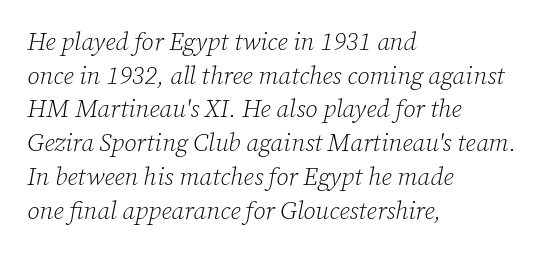
The image shows 25 px text type, italic (leaning right); set left-aligned, normal line spacing (1.35x), normal letter spacing, not underlined.
